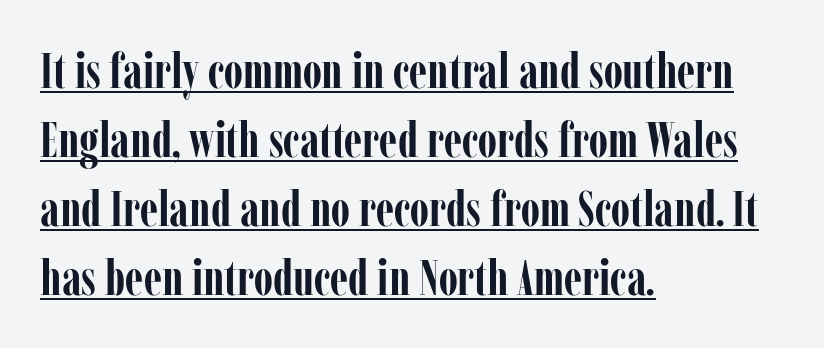
{"serif": "yes", "italic": "no", "bold": "yes", "weight": "semibold", "width": "condensed", "stroke_contrast": "low", "x_height": "medium", "monospaced": "no", "underline": "yes", "align": "left", "line_spacing": "normal", "line_spacing_ratio": 1.38, "letter_spacing": "normal", "letter_spacing_em": 0.0, "glyph_px": 50}
